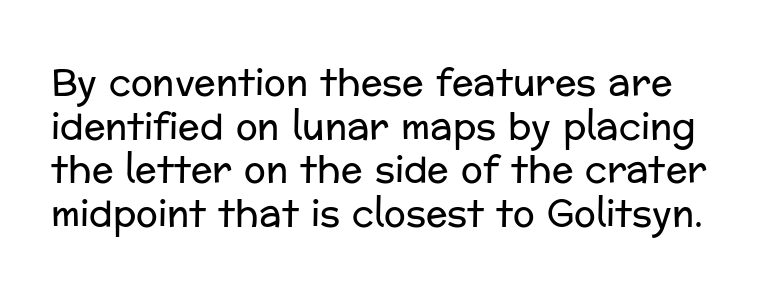
Q: Is the text bold? A: No.
Q: Is the text italic (slanted)? A: No, it is upright.
Q: Is the typeface a serif or a sans-serif typeface? A: Sans-serif.
Q: Is the text underlined? A: No.
Q: Is the spacing between letters normal or unusually wide? A: Normal.
Q: Width (condensed, normal, or wide)? A: Normal.
Q: Stroke contrast? A: Low.
Q: x-height? A: Medium.
Q: Monospaced? A: No.
